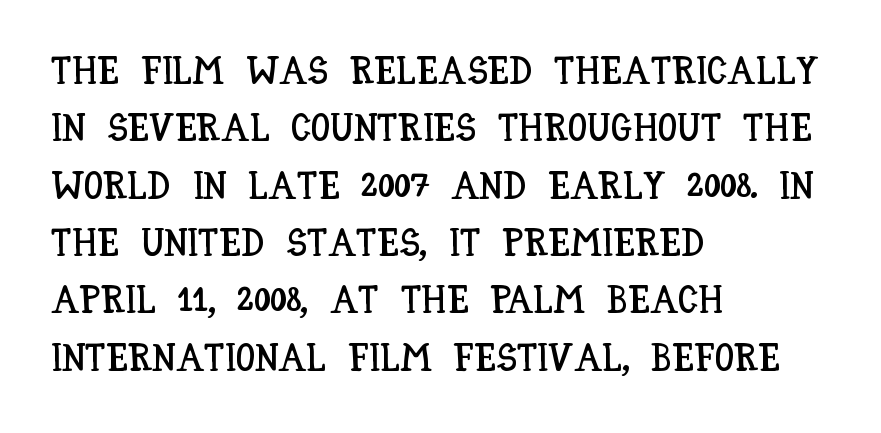
Spacing verdict: proportional, widths tailored to each character. The strip under each line holds only bare page. Does the copy run flush right? No — it runs flush left. Evenly set lines give the paragraph a standard silhouette. Italic? Not at all — the glyphs are vertical.
